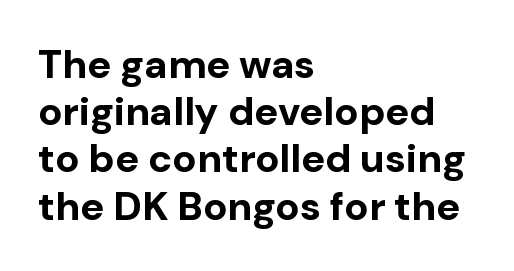
Q: Is the text bold? A: Yes.
Q: Is the text italic (slanted)? A: No, it is upright.
Q: Is the typeface a serif or a sans-serif typeface? A: Sans-serif.
Q: Is the text underlined? A: No.
Q: How is the paragraph aligned? A: Left-aligned.
Q: Is the spacing between letters normal or unusually wide? A: Normal.
Q: Width (condensed, normal, or wide)? A: Normal.
Q: Stroke contrast? A: Low.
Q: x-height? A: Medium.
Q: Monospaced? A: No.
